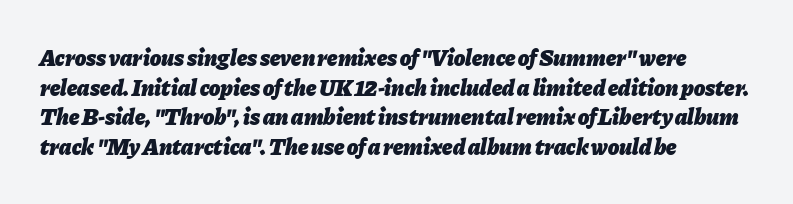
Is the block centered? No — it sits flush against the left margin. What's the leading like? Ordinary, nothing unusual. Rendered with sloped, italic letterforms. In terms of weight, the rendering is a true, heavy bold.
